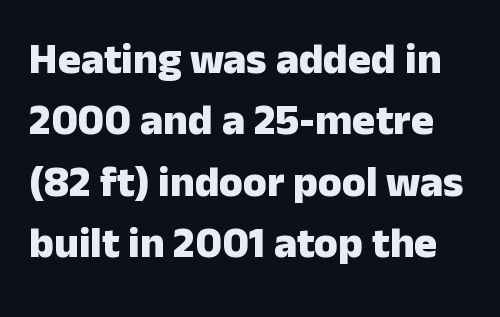
Examine the stroke ends and you'll find no serifs. Interline gaps are of average width in this sample. Bare-footed words on every line. Think of a printed novel: that variable character pitch is what you see here. The typography opts for an upright posture over an oblique one.
